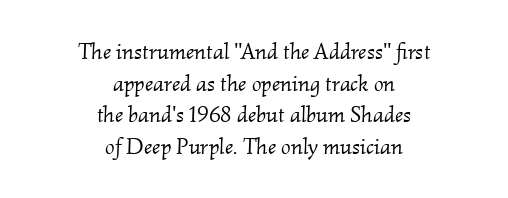
Clear beneath every line of the passage. The glyphs look as if they've been sheared to an angle. Each line is balanced around a shared central axis. The letters sit at their default tracking, neither squeezed nor spread. A light-to-regular cut is what we see here.
